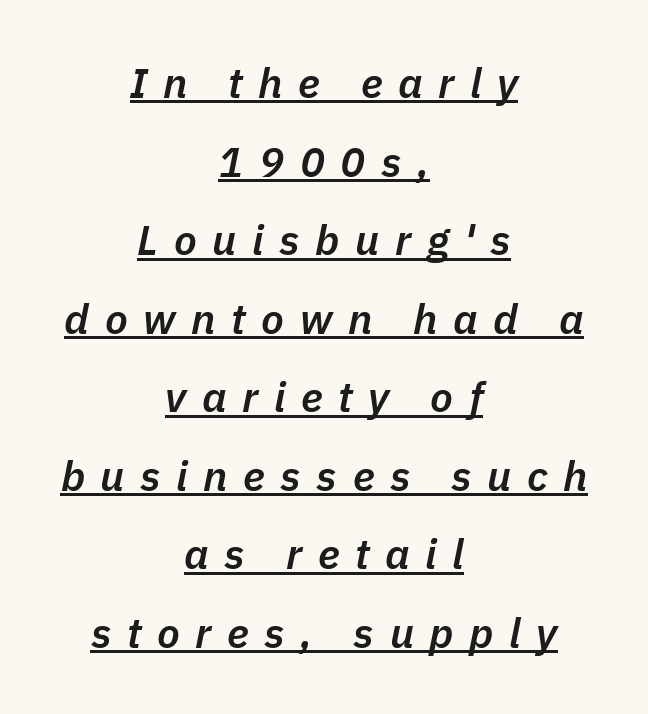
The text block is weighted toward neither margin, spreading evenly from the middle. The face used here is proportionally spaced, like ordinary book or web type. The gaps between neighbouring characters are conspicuously large. The glyphs are accompanied by a horizontal stroke just below them. Tall strokes in this sample are angled rather than plumb. The passage shown is semibold, sitting just below true bold.
